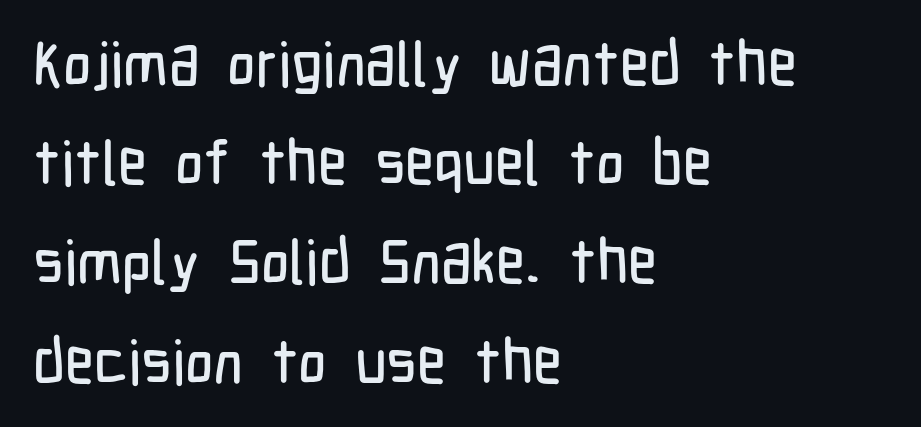
The image shows 62 px condensed sans-serif type, upright; set left-aligned, normal line spacing (1.6x), normal letter spacing, not underlined; low stroke contrast and a medium x-height.
